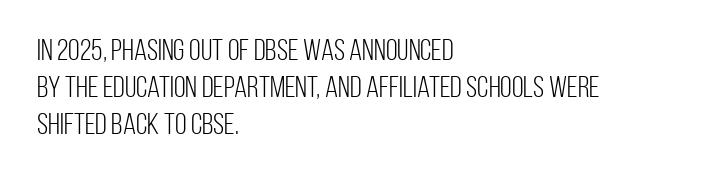
Classification — sans serif. Posture: straight, roman, zero tilt. Descenders are the only things crossing below the line. Summary of weight: not heavy and not bold.
